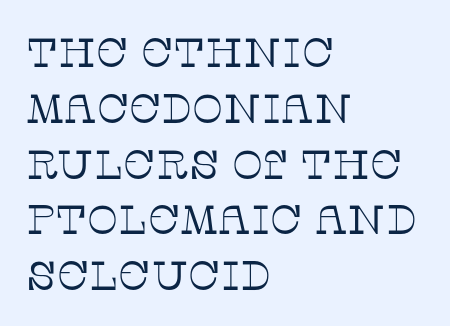
Regarding serifs, this sample has them. Here the glyphs are tracked normally, forming tight word shapes. Designer's note — italics off, roman on. This rendering uses left alignment, leaving the right contour irregular. A bare baseline throughout the passage. Compared with typical paragraphs, the rows here are spaced about the same.
